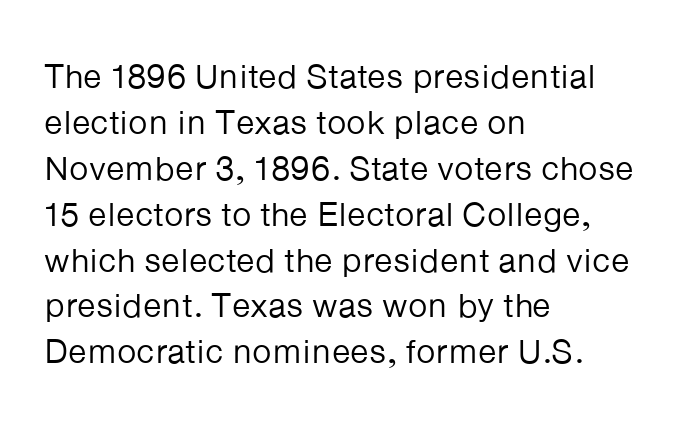
Q: Is the text bold? A: No.
Q: Is the text italic (slanted)? A: No, it is upright.
Q: Is the typeface a serif or a sans-serif typeface? A: Sans-serif.
Q: Is the text underlined? A: No.
Q: How is the paragraph aligned? A: Left-aligned.
Q: Is the spacing between letters normal or unusually wide? A: Normal.
Q: Is the spacing between lines tight, normal or loose? A: Normal.
Q: Width (condensed, normal, or wide)? A: Normal.
Q: Stroke contrast? A: Low.
Q: x-height? A: Medium.
Q: Monospaced? A: No.
